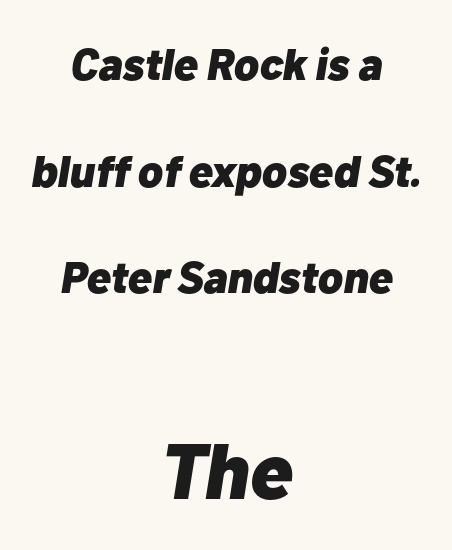
The image shows 79 px heavy type, italic (leaning right); set centered, loose line spacing (2.37x), normal letter spacing, not underlined; the second (bottom) block is 1.76x larger; low stroke contrast and a medium x-height.
